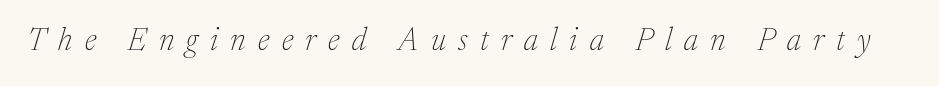
The image shows 31 px thin serif type, italic (leaning right); set unusually wide letter spacing (+0.4 em), not underlined; medium stroke contrast and a medium x-height.
